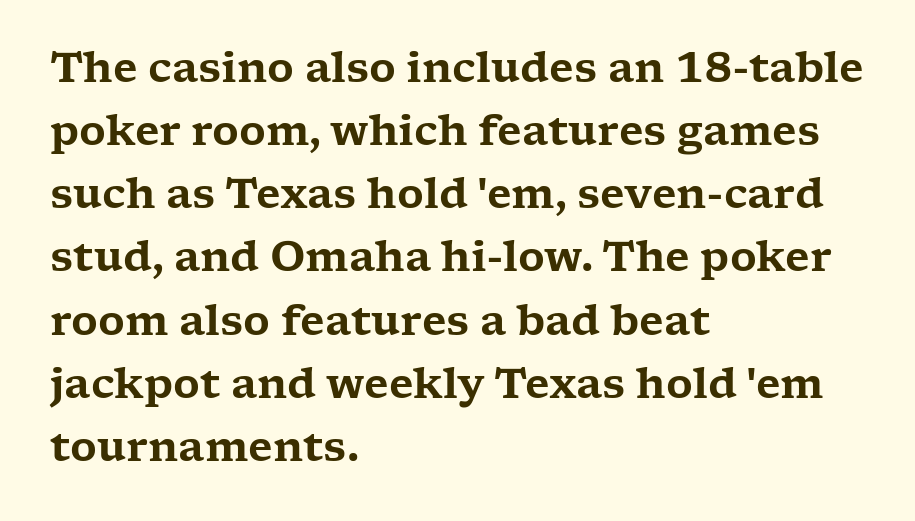
Posture: straight, roman, zero tilt. The paragraph shown leans on its left margin. You could not count columns in this text — the font is proportionally spaced. The rendering shows small feet on the letterforms — a serif design. No extra tracking has been applied to these lines.
